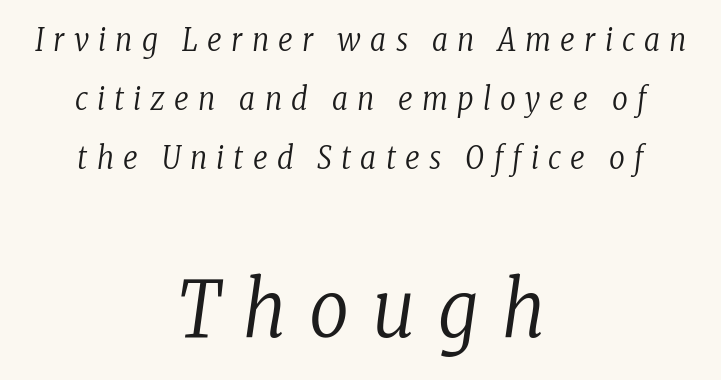
Each row of text sits above clean, open space. The characters are drawn with everyday or finer stroke widths. Compared with typical paragraphs, the rows here are farther apart. Typographically, this falls in the serif category. It's the slanting kind of type.
